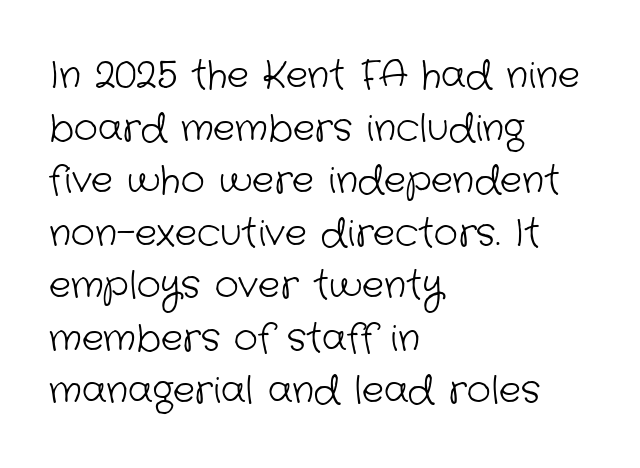
{"serif": "no", "bold": "no", "weight": "light", "width": "normal", "stroke_contrast": "low", "x_height": "medium", "monospaced": "no", "underline": "no", "align": "left", "line_spacing": "normal", "line_spacing_ratio": 1.42, "letter_spacing": "normal", "letter_spacing_em": 0.0, "glyph_px": 37}
